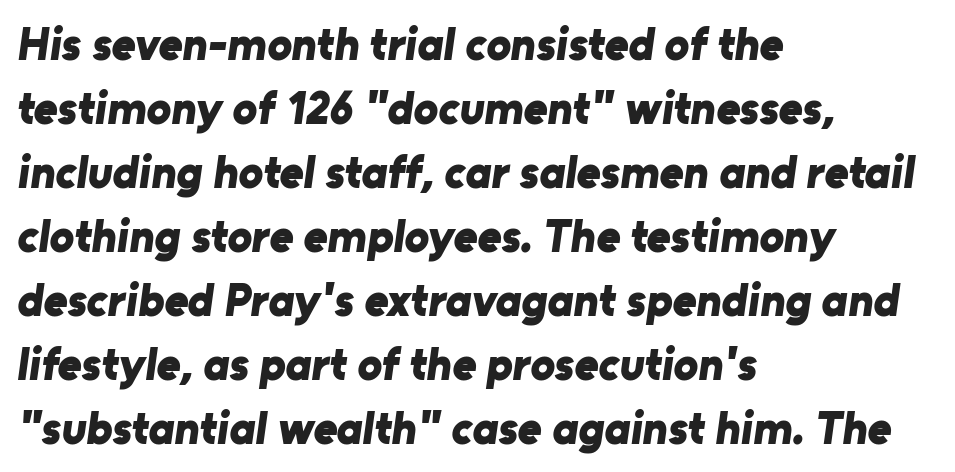
{"serif": "no", "bold": "yes", "weight": "bold", "width": "normal", "stroke_contrast": "low", "x_height": "medium", "monospaced": "no", "underline": "no", "align": "left", "line_spacing": "normal", "line_spacing_ratio": 1.39, "letter_spacing": "normal", "letter_spacing_em": 0.0, "glyph_px": 46}
